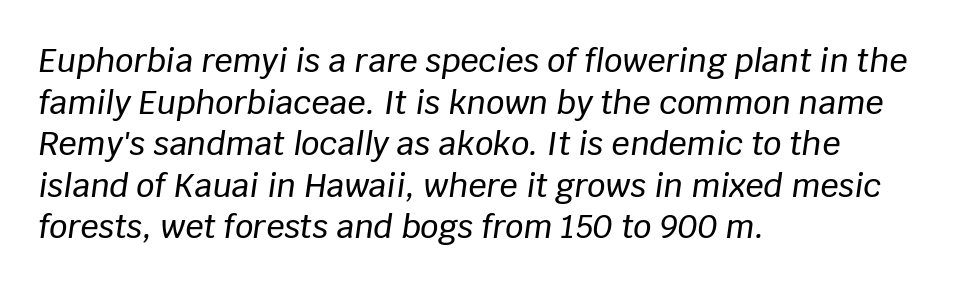
Q: Is the text italic (slanted)? A: Yes, it leans right by about 8 degrees.
Q: Is the text underlined? A: No.
Q: How is the paragraph aligned? A: Left-aligned.
Q: Is the spacing between letters normal or unusually wide? A: Normal.
Q: Is the spacing between lines tight, normal or loose? A: Normal.
Q: Width (condensed, normal, or wide)? A: Normal.
Q: Stroke contrast? A: Low.
Q: x-height? A: Large.
Q: Monospaced? A: No.
